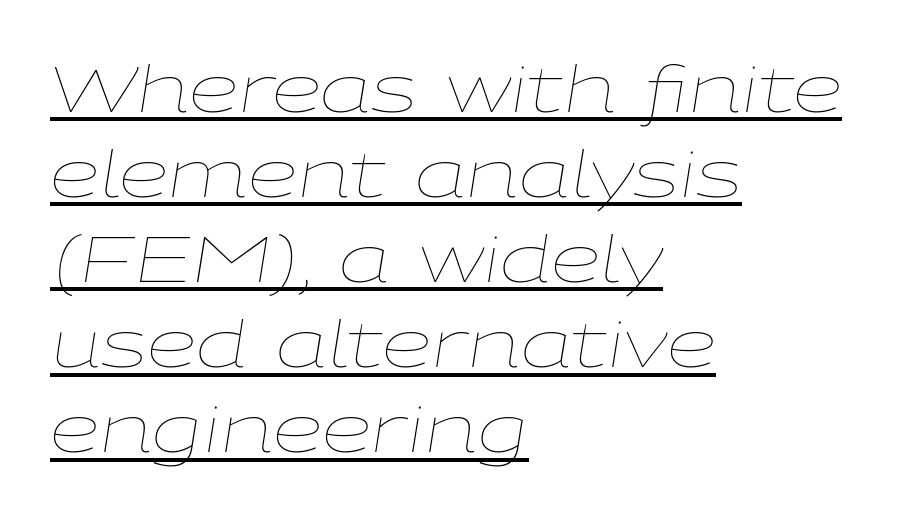
{"italic": "yes", "lean": "right", "slant_degrees": 9, "bold": "no", "weight": "thin", "width": "wide", "stroke_contrast": "low", "x_height": "medium", "monospaced": "no", "underline": "yes", "align": "left", "line_spacing": "normal", "line_spacing_ratio": 1.33, "letter_spacing": "normal", "letter_spacing_em": 0.0, "glyph_px": 64}
